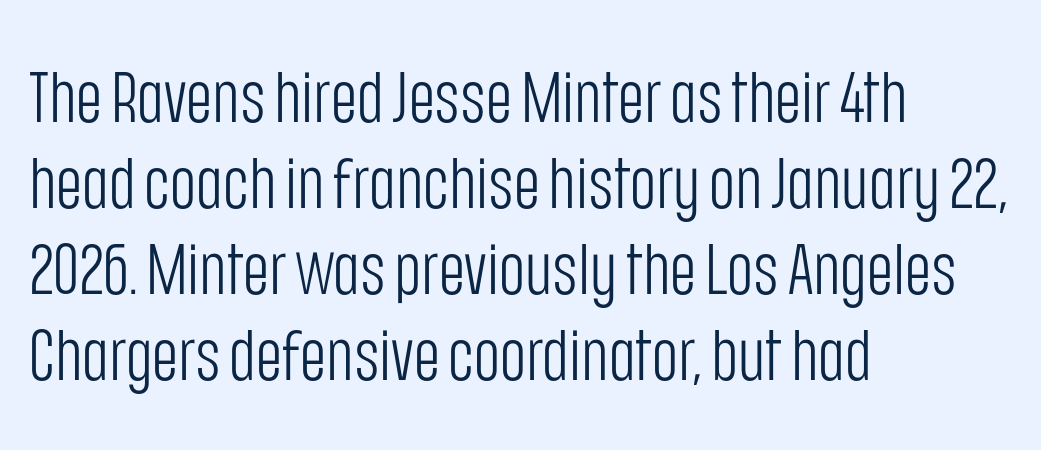
The image shows 71 px light, condensed sans-serif type, upright; set left-aligned, line spacing 1.21x, normal letter spacing, not underlined; low stroke contrast and a large x-height.
